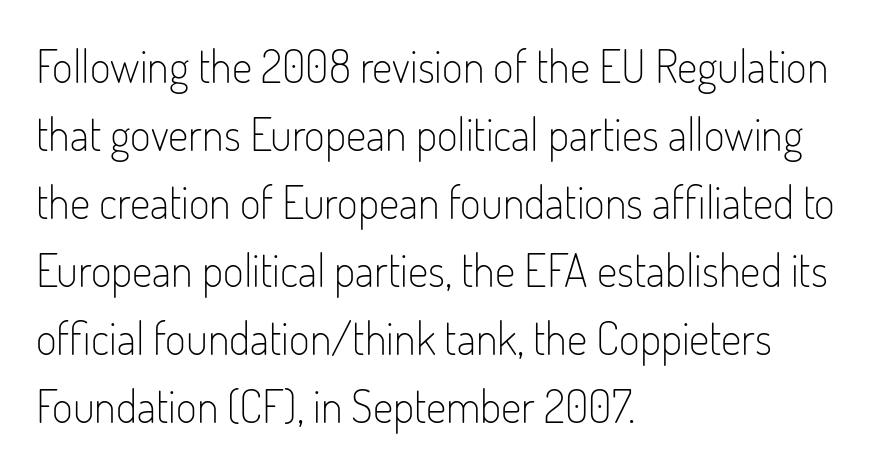
{"serif": "no", "italic": "no", "bold": "no", "weight": "light", "width": "condensed", "stroke_contrast": "low", "x_height": "small", "monospaced": "no", "underline": "no", "align": "left", "line_spacing": "normal", "line_spacing_ratio": 1.51, "letter_spacing": "normal", "letter_spacing_em": 0.0, "glyph_px": 45}
